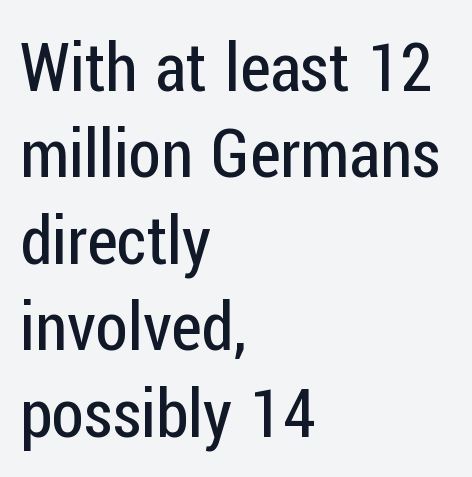
The image shows 66 px regular-weight, condensed sans-serif type, upright; set left-aligned, normal line spacing (1.31x), normal letter spacing, not underlined; low stroke contrast and a medium x-height.
